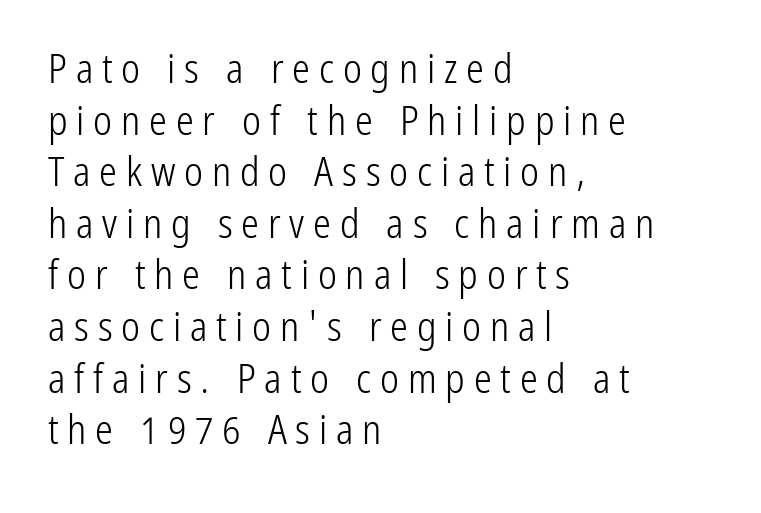
Characters remain perfectly vertical along every line. This sample uses a sans-serif face. The typesetter chose a ragged-right arrangement here. Students, note that the glyphs here are deliberately spaced far apart. The block of text has a typical density, with ordinary space between rows. You could not count columns in this text — the font is proportionally spaced.
